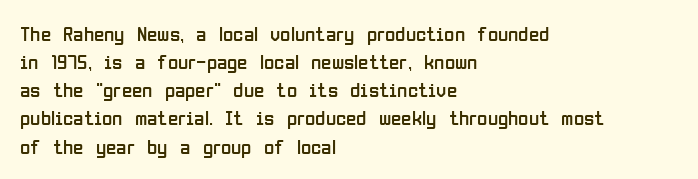
Q: Is the text bold? A: No.
Q: Is the text italic (slanted)? A: No, it is upright.
Q: Is the text underlined? A: No.
Q: How is the paragraph aligned? A: Left-aligned.
Q: Is the spacing between letters normal or unusually wide? A: Normal.
Q: Is the spacing between lines tight, normal or loose? A: Normal.
